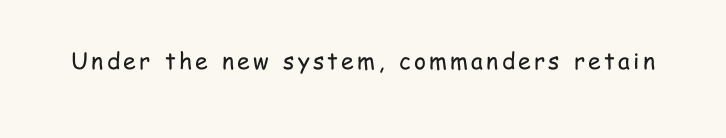
The image shows 23 px text type, upright; set not underlined.
